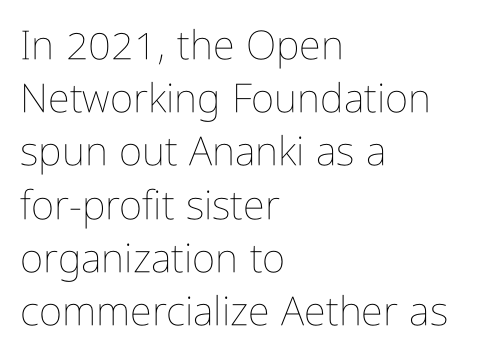
Q: Is the text bold? A: No.
Q: Is the text italic (slanted)? A: No, it is upright.
Q: Is the text underlined? A: No.
Q: How is the paragraph aligned? A: Left-aligned.
Q: Is the spacing between letters normal or unusually wide? A: Normal.
Q: Is the spacing between lines tight, normal or loose? A: Normal.
Q: Width (condensed, normal, or wide)? A: Condensed.
Q: Stroke contrast? A: Low.
Q: x-height? A: Medium.
Q: Monospaced? A: No.
